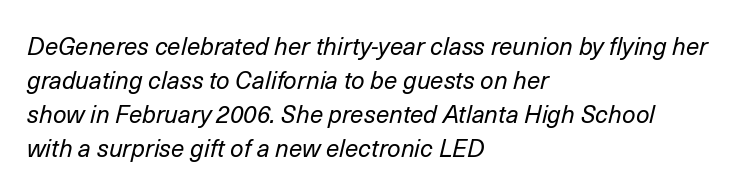
{"italic": "yes", "lean": "right", "slant_degrees": 14, "bold": "no", "underline": "no", "align": "left", "line_spacing": "normal", "line_spacing_ratio": 1.41, "letter_spacing": "normal", "letter_spacing_em": 0.0, "glyph_px": 24}
